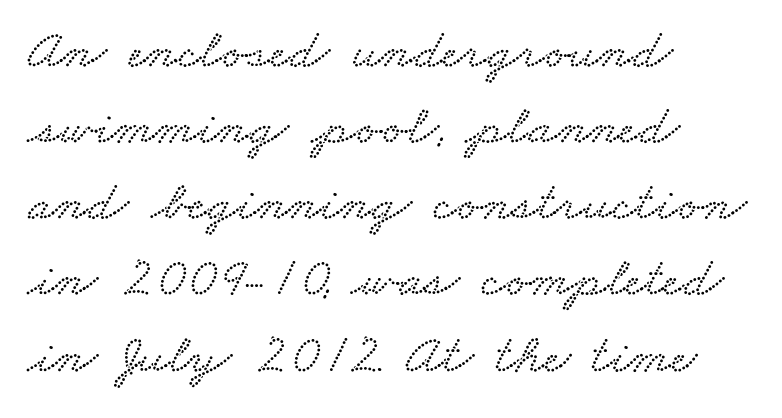
The image shows 56 px wide type; set left-aligned, normal line spacing (1.36x), normal letter spacing, not underlined; low stroke contrast and a small x-height.
